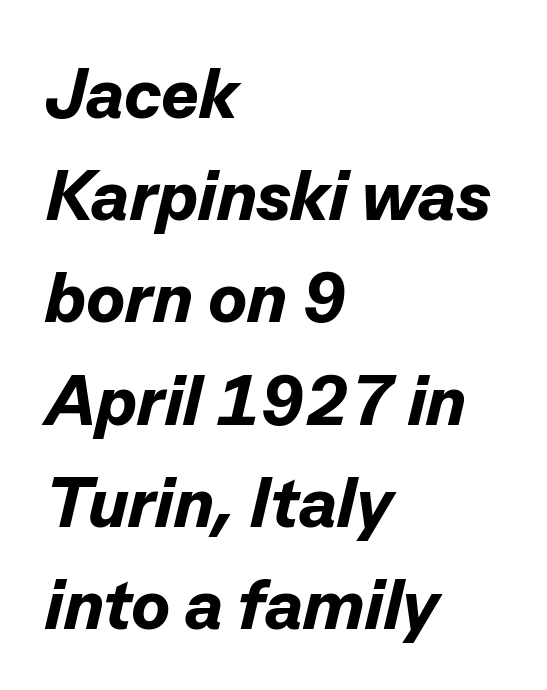
If you measured baseline to baseline, you'd find a middling distance. All the whitespace from short lines collects on the right. Quick note: italic. Weight check: bold — yes, fully. The space beneath each line is pristine and unruled. Caption: standard tracking, unaltered.
